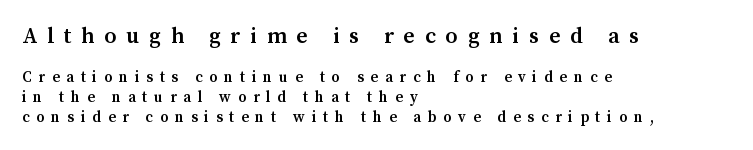
{"italic": "no", "bold": "semi", "underline": "no", "align": "left", "line_spacing": "normal", "line_spacing_ratio": 1.31, "letter_spacing": "wide", "letter_spacing_em": 0.45, "larger_block": "first", "size_ratio": 1.47, "glyph_px": 22}
